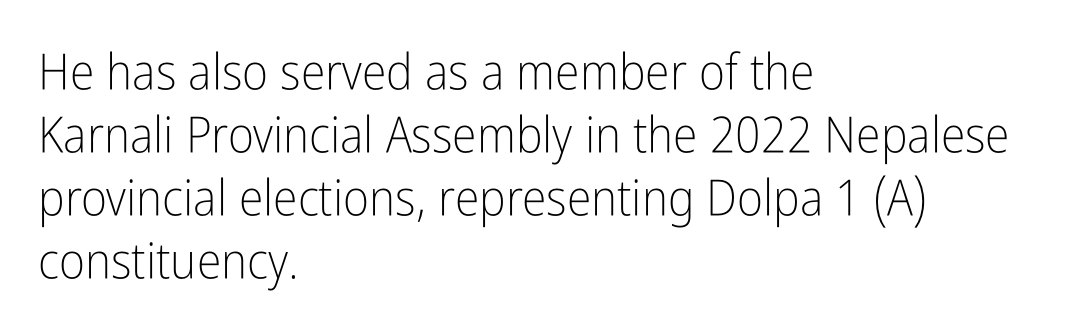
{"serif": "no", "italic": "no", "bold": "no", "weight": "light", "width": "condensed", "stroke_contrast": "low", "x_height": "medium", "monospaced": "no", "underline": "no", "align": "left", "line_spacing": "normal", "line_spacing_ratio": 1.26, "letter_spacing": "normal", "letter_spacing_em": 0.0, "glyph_px": 50}
